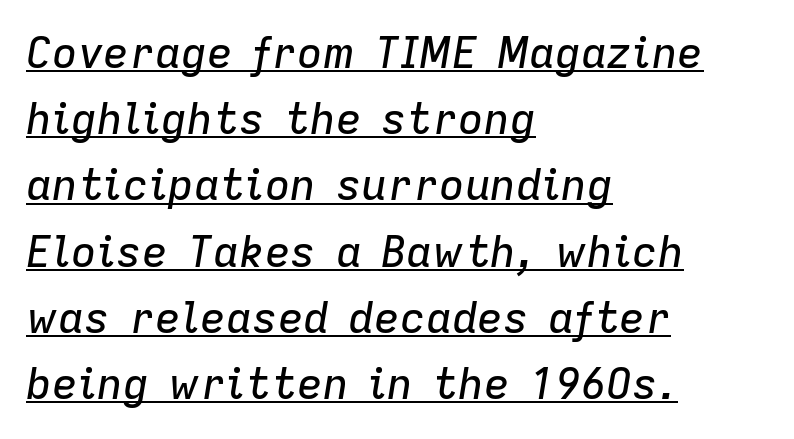
This sample carries an underscore along the baseline area. These lines keep a tight, regular rhythm from letter to letter. Each letter keeps its own natural width here, so spacing adapts to shape. Leading matches the norm, producing a regular column. Line beginnings align vertically; line endings do not. A typesetter would mark this as italic.
